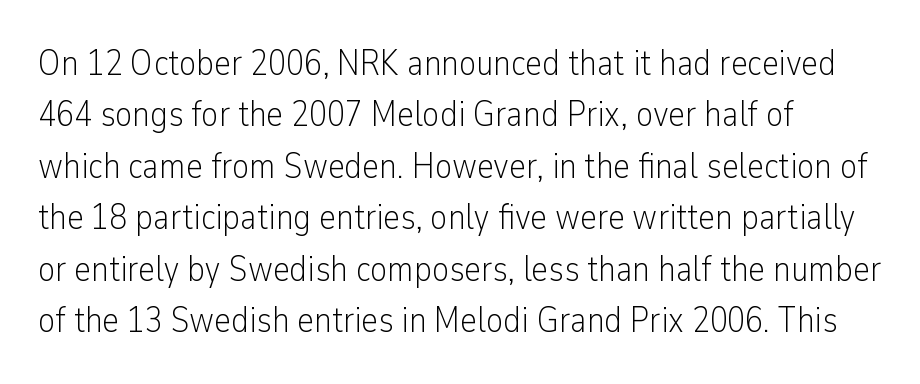
Q: Is the text bold? A: No.
Q: Is the text italic (slanted)? A: No, it is upright.
Q: Is the typeface a serif or a sans-serif typeface? A: Sans-serif.
Q: Is the text underlined? A: No.
Q: How is the paragraph aligned? A: Left-aligned.
Q: Is the spacing between letters normal or unusually wide? A: Normal.
Q: Is the spacing between lines tight, normal or loose? A: Normal.
Q: Width (condensed, normal, or wide)? A: Condensed.
Q: Stroke contrast? A: Low.
Q: x-height? A: Medium.
Q: Monospaced? A: No.
